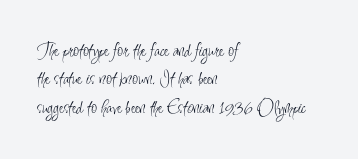
{"bold": "no", "underline": "no", "align": "left", "line_spacing": "normal", "line_spacing_ratio": 1.35, "letter_spacing": "normal", "letter_spacing_em": 0.0, "glyph_px": 21}
